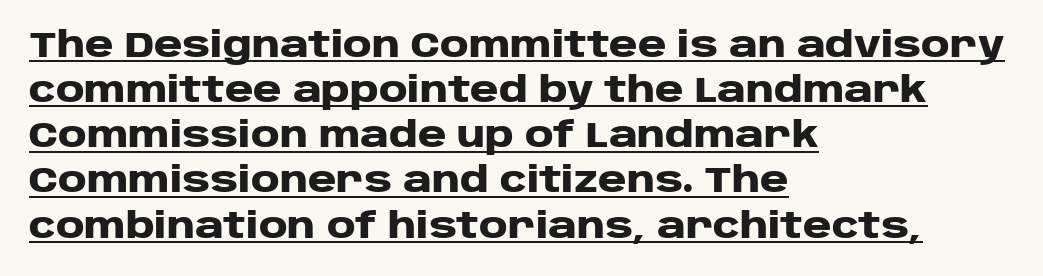
Q: Is the text bold? A: Yes.
Q: Is the text italic (slanted)? A: No, it is upright.
Q: Is the typeface a serif or a sans-serif typeface? A: Sans-serif.
Q: Is the text underlined? A: Yes.
Q: How is the paragraph aligned? A: Left-aligned.
Q: Is the spacing between letters normal or unusually wide? A: Normal.
Q: Is the spacing between lines tight, normal or loose? A: Normal.
Q: Width (condensed, normal, or wide)? A: Wide.
Q: Stroke contrast? A: Low.
Q: x-height? A: Large.
Q: Monospaced? A: No.
